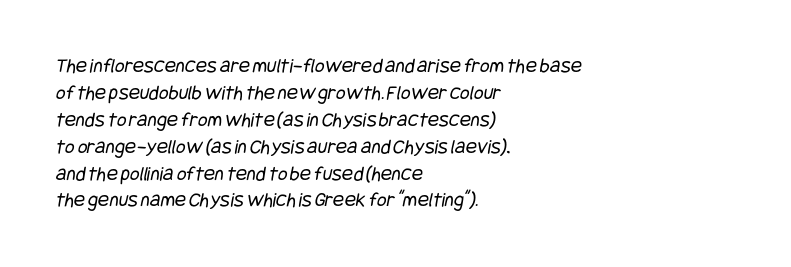
Q: Is the text bold? A: No.
Q: Is the text underlined? A: No.
Q: How is the paragraph aligned? A: Left-aligned.
Q: Is the spacing between letters normal or unusually wide? A: Normal.
Q: Is the spacing between lines tight, normal or loose? A: Normal.
